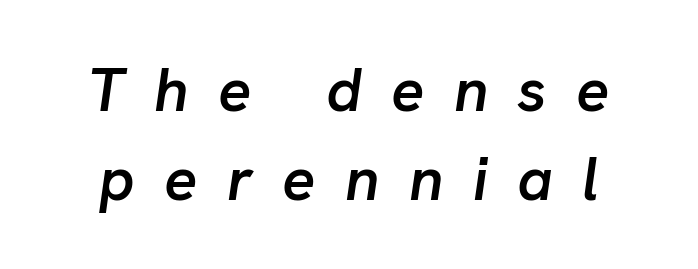
Q: Is the text bold? A: Semi-bold.
Q: Is the text italic (slanted)? A: Yes, it leans right by about 8 degrees.
Q: Is the text underlined? A: No.
Q: Is the spacing between letters normal or unusually wide? A: Unusually wide.
Q: Is the spacing between lines tight, normal or loose? A: Normal.
Q: Width (condensed, normal, or wide)? A: Normal.
Q: Stroke contrast? A: Low.
Q: x-height? A: Medium.
Q: Monospaced? A: No.
